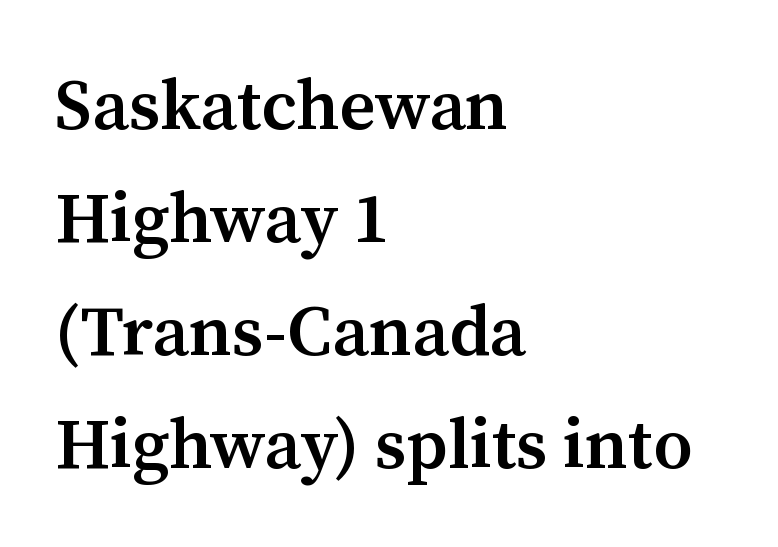
Q: Is the text bold? A: Semi-bold.
Q: Is the text italic (slanted)? A: No, it is upright.
Q: Is the typeface a serif or a sans-serif typeface? A: Serif.
Q: Is the text underlined? A: No.
Q: How is the paragraph aligned? A: Left-aligned.
Q: Is the spacing between letters normal or unusually wide? A: Normal.
Q: Is the spacing between lines tight, normal or loose? A: Normal.
Q: Width (condensed, normal, or wide)? A: Normal.
Q: Stroke contrast? A: Medium.
Q: x-height? A: Medium.
Q: Monospaced? A: No.
